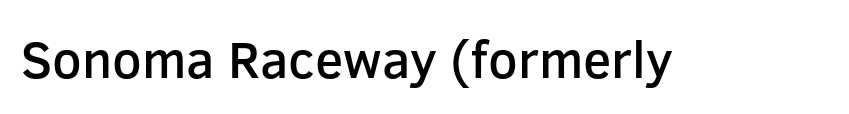
Q: Is the text bold? A: Semi-bold.
Q: Is the text italic (slanted)? A: No, it is upright.
Q: Is the typeface a serif or a sans-serif typeface? A: Sans-serif.
Q: Is the text underlined? A: No.
Q: Is the spacing between letters normal or unusually wide? A: Normal.
Q: Width (condensed, normal, or wide)? A: Normal.
Q: Stroke contrast? A: Low.
Q: x-height? A: Medium.
Q: Monospaced? A: No.
